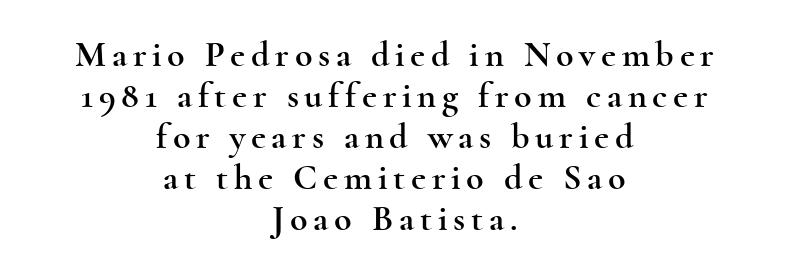
{"serif": "yes", "italic": "no", "width": "wide", "x_height": "small", "monospaced": "no", "underline": "no", "align": "center", "line_spacing": "tight", "line_spacing_ratio": 1.14, "glyph_px": 36}
